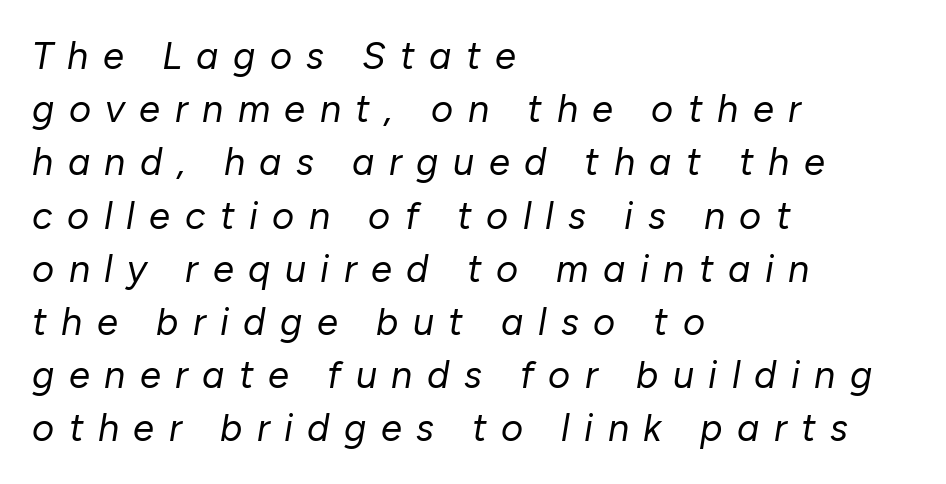
The image shows 38 px regular-weight type, italic (leaning right); set left-aligned, normal line spacing (1.4x), unusually wide letter spacing (+0.38 em), not underlined; low stroke contrast and a medium x-height.
